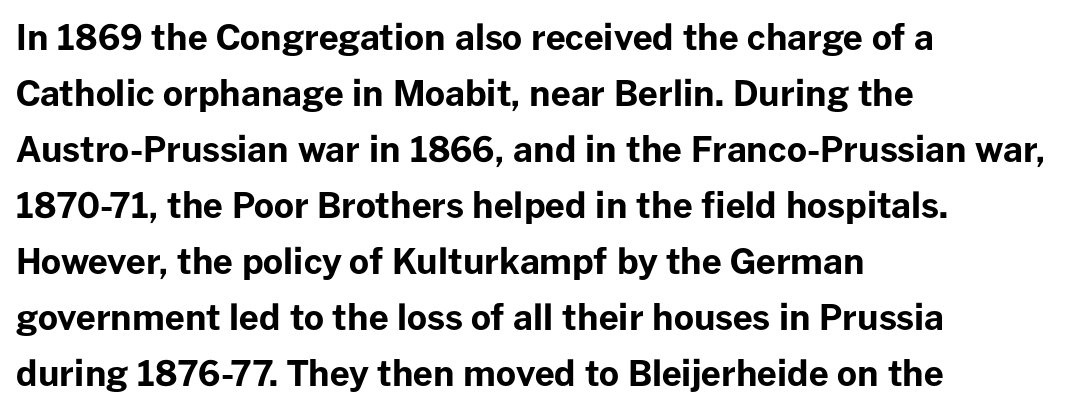
Q: Is the text bold? A: Yes.
Q: Is the text italic (slanted)? A: No, it is upright.
Q: Is the typeface a serif or a sans-serif typeface? A: Sans-serif.
Q: Is the text underlined? A: No.
Q: How is the paragraph aligned? A: Left-aligned.
Q: Is the spacing between letters normal or unusually wide? A: Normal.
Q: Is the spacing between lines tight, normal or loose? A: Normal.
Q: Width (condensed, normal, or wide)? A: Normal.
Q: Stroke contrast? A: Low.
Q: x-height? A: Medium.
Q: Monospaced? A: No.
